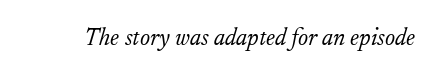
The image shows 24 px text type, italic (leaning right); set normal letter spacing, not underlined.
